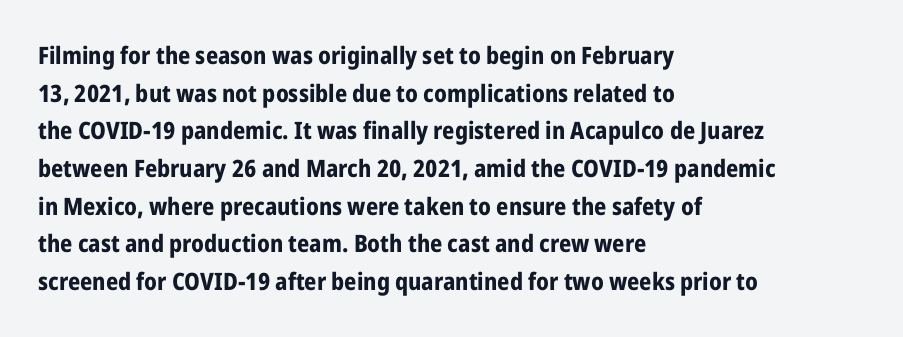
Heavy, bold letterforms. Quick note: underline off. The space between consecutive lines is moderate. This is roman type, the default non-slanted kind. The compositor pushed each line to the left boundary.
